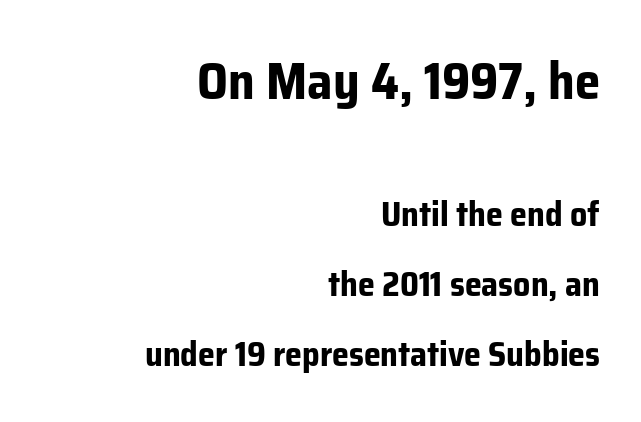
If you drew a ruler down the right edge, every line would touch it. Nobody drew a line under any word here. These lines stand farther apart than default settings would place them. Here the glyphs are tracked normally, forming tight word shapes. This sample uses an upright cut, with every glyph sitting square on the baseline.
